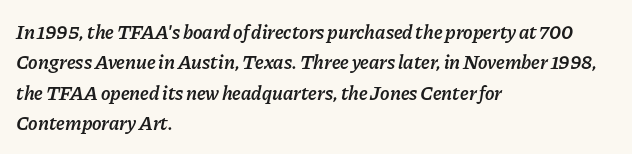
Q: Is the text bold? A: Semi-bold.
Q: Is the text italic (slanted)? A: Yes, it leans right by about 11 degrees.
Q: Is the text underlined? A: No.
Q: How is the paragraph aligned? A: Left-aligned.
Q: Is the spacing between letters normal or unusually wide? A: Normal.
Q: Is the spacing between lines tight, normal or loose? A: Normal.
